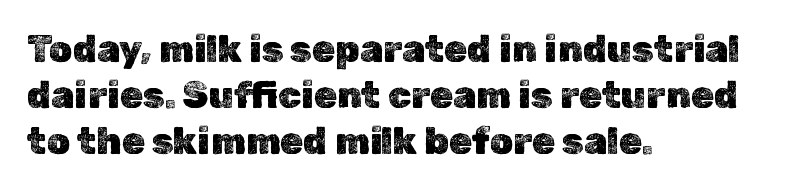
Nothing unusual about the tracking: characters are spaced as the font intends. A classic flush-left, rag-right setting is used for this passage. No italicization has been applied; the sample stays upright. The space directly below the letters is spotless. A typesetter would call this proportional, since set widths differ per character.
